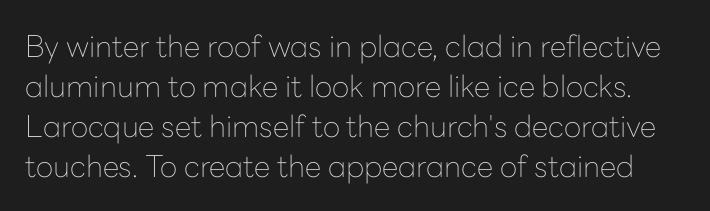
Q: Is the text bold? A: No.
Q: Is the text italic (slanted)? A: No, it is upright.
Q: Is the typeface a serif or a sans-serif typeface? A: Sans-serif.
Q: Is the text underlined? A: No.
Q: Is the spacing between letters normal or unusually wide? A: Normal.
Q: Is the spacing between lines tight, normal or loose? A: Normal.
Q: Width (condensed, normal, or wide)? A: Normal.
Q: Stroke contrast? A: Low.
Q: x-height? A: Medium.
Q: Monospaced? A: No.
